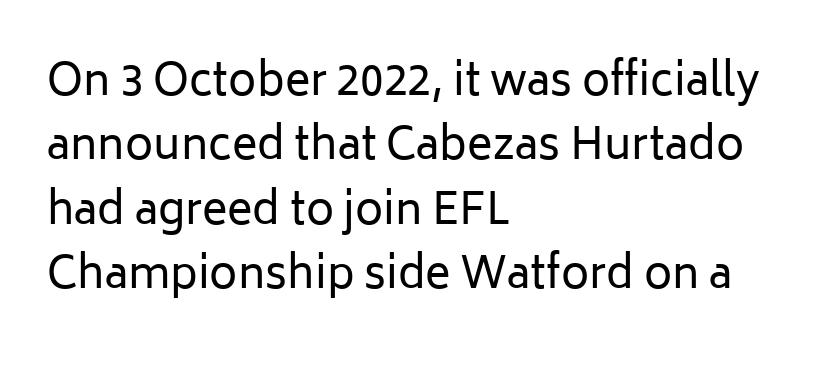
No italicization has been applied; the sample stays upright. Any mark beneath the type? The region is blank. Glyph-to-glyph distance matches everyday printed text. Does the copy run flush right? No — it runs flush left. A sans-serif font was chosen for this passage. This sample has the flowing, uneven cadence of proportional lettering.
